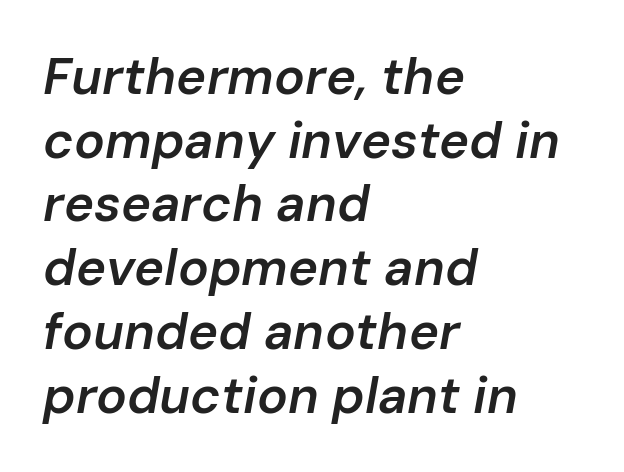
The image shows 51 px semibold type, italic (leaning right); set left-aligned, normal line spacing (1.25x), normal letter spacing, not underlined; low stroke contrast and a medium x-height.
